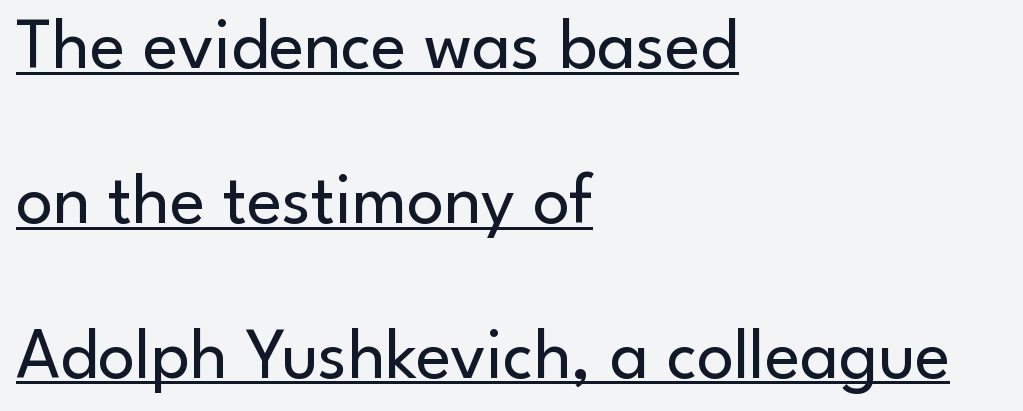
{"serif": "no", "italic": "no", "bold": "no", "weight": "regular", "width": "normal", "stroke_contrast": "low", "x_height": "small", "monospaced": "no", "underline": "yes", "align": "left", "line_spacing": "loose", "line_spacing_ratio": 2.12, "letter_spacing": "normal", "letter_spacing_em": 0.0, "glyph_px": 73}
